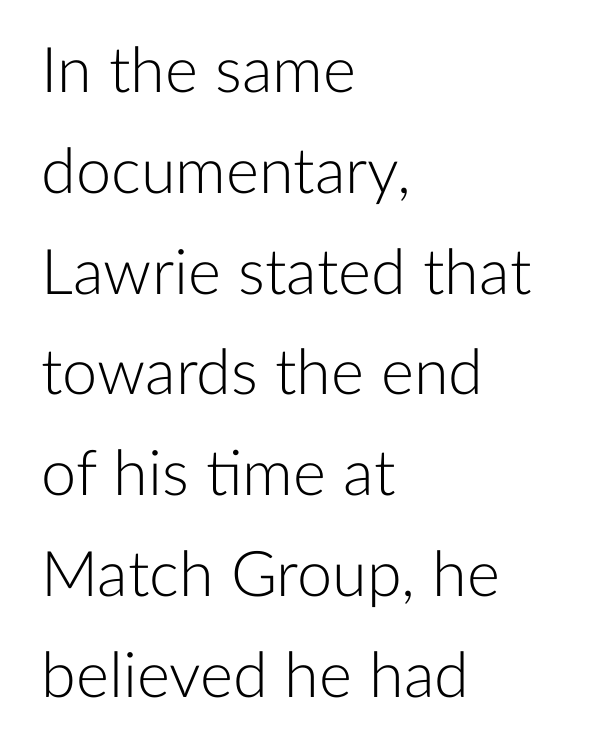
The image shows 63 px light sans-serif type, upright; set left-aligned, normal line spacing (1.6x), normal letter spacing, not underlined; low stroke contrast and a medium x-height.
